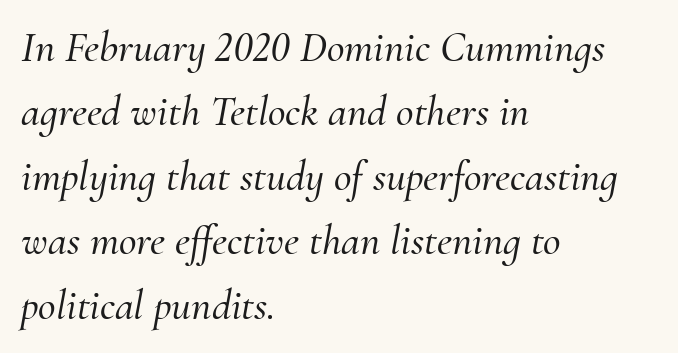
Q: Is the text italic (slanted)? A: Yes, it leans right by about 10 degrees.
Q: Is the typeface a serif or a sans-serif typeface? A: Serif.
Q: Is the text underlined? A: No.
Q: How is the paragraph aligned? A: Left-aligned.
Q: Is the spacing between letters normal or unusually wide? A: Normal.
Q: Is the spacing between lines tight, normal or loose? A: Normal.
Q: Width (condensed, normal, or wide)? A: Normal.
Q: Stroke contrast? A: Medium.
Q: x-height? A: Small.
Q: Monospaced? A: No.
